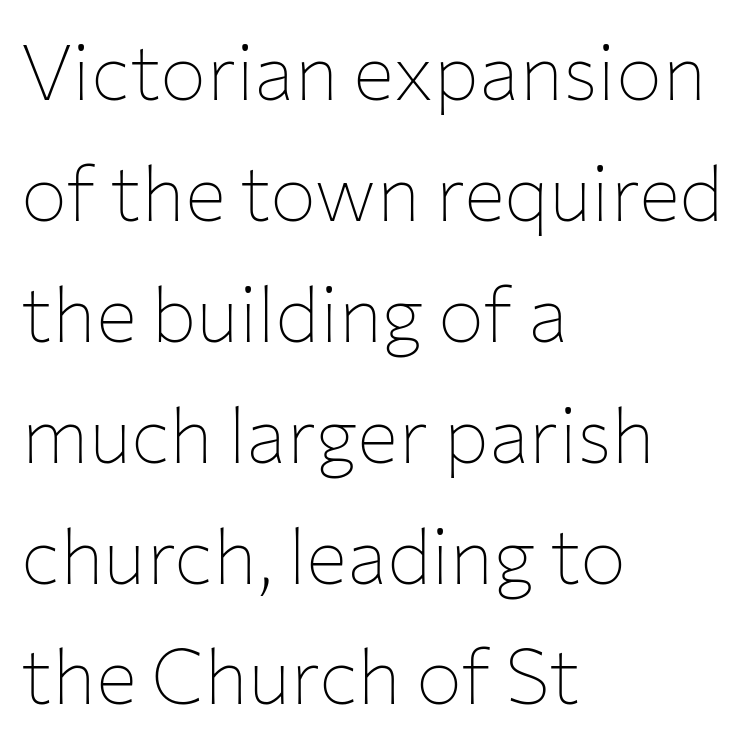
The image shows 77 px thin sans-serif type, upright; set left-aligned, normal line spacing (1.57x), normal letter spacing, not underlined; low stroke contrast and a medium x-height.
